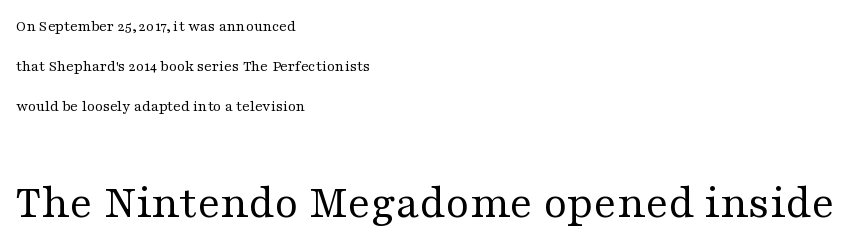
Do the letters lean? They stand straight. Notice how the passage keeps a crisp vertical edge on the left only. You could not count columns in this text — the font is proportionally spaced. Visually, the bottom section dominates because its glyphs are scaled up. In terms of leading, this rendering errs on the spacious side. The type is set solid horizontally, with unmodified tracking.
